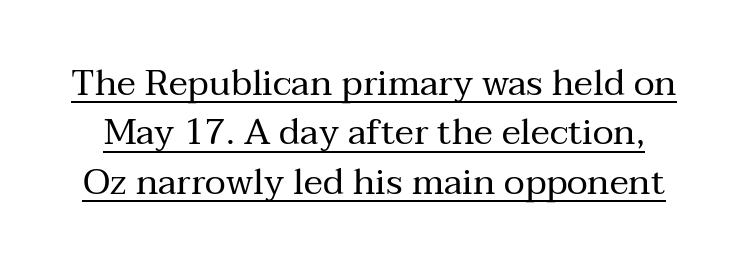
The image shows 36 px regular-weight serif type, upright; set normal line spacing (1.37x), normal letter spacing, underlined; medium stroke contrast and a medium x-height.
